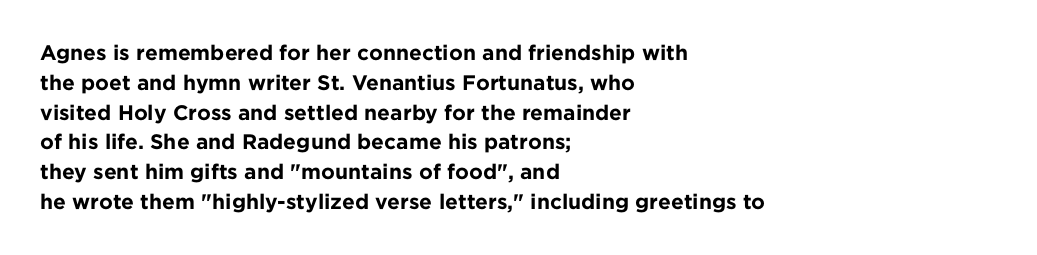
A bare baseline throughout the passage. Heavy-handed strokes throughout: this text is bold. Style check: upright. The setting favours the left margin, as ordinary paragraphs usually do. How are the letters spaced? Ordinarily, with no added tracking.
